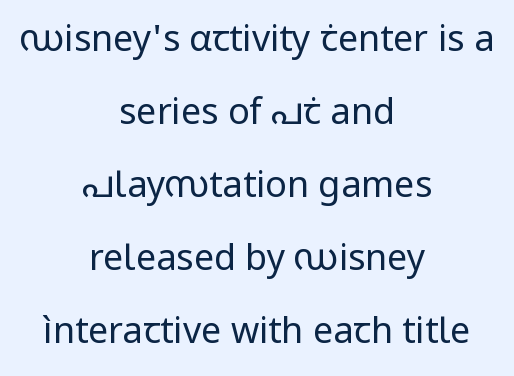
The image shows 36 px regular-weight sans-serif type, upright; set centered, loose line spacing (2.03x), normal letter spacing, not underlined; low stroke contrast and a medium x-height.
